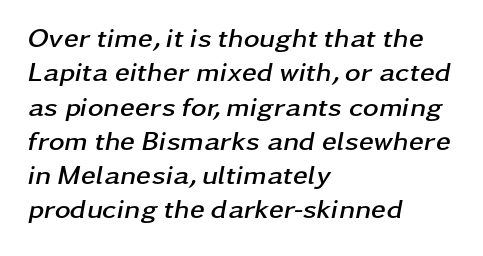
{"italic": "yes", "lean": "right", "slant_degrees": 11, "bold": "yes", "underline": "no", "align": "left", "line_spacing": "normal", "line_spacing_ratio": 1.27, "letter_spacing": "normal", "letter_spacing_em": 0.0, "glyph_px": 27}
